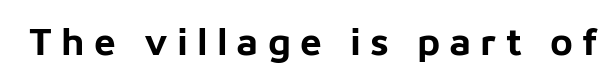
{"serif": "no", "italic": "no", "bold": "yes", "weight": "bold", "width": "normal", "stroke_contrast": "low", "x_height": "medium", "monospaced": "no", "underline": "no", "letter_spacing": "wide", "letter_spacing_em": 0.23, "glyph_px": 39}
